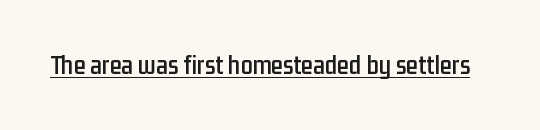
The image shows 27 px text type, upright; set normal letter spacing, underlined.
